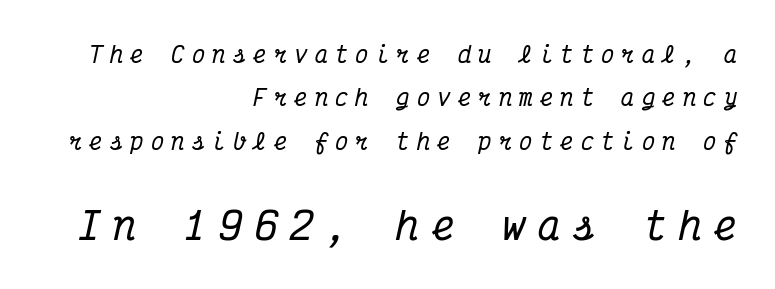
Q: Is the text italic (slanted)? A: Yes, it leans right by about 12 degrees.
Q: Is the typeface a serif or a sans-serif typeface? A: Serif.
Q: Is the text underlined? A: No.
Q: How is the paragraph aligned? A: Right-aligned.
Q: Is the spacing between letters normal or unusually wide? A: Unusually wide.
Q: Is the spacing between lines tight, normal or loose? A: Loose.
Q: Which block of text is set in a larger size, the first (top) or the second (bottom)? A: The second (bottom) one.
Q: Width (condensed, normal, or wide)? A: Condensed.
Q: Stroke contrast? A: Medium.
Q: x-height? A: Medium.
Q: Monospaced? A: Yes.
